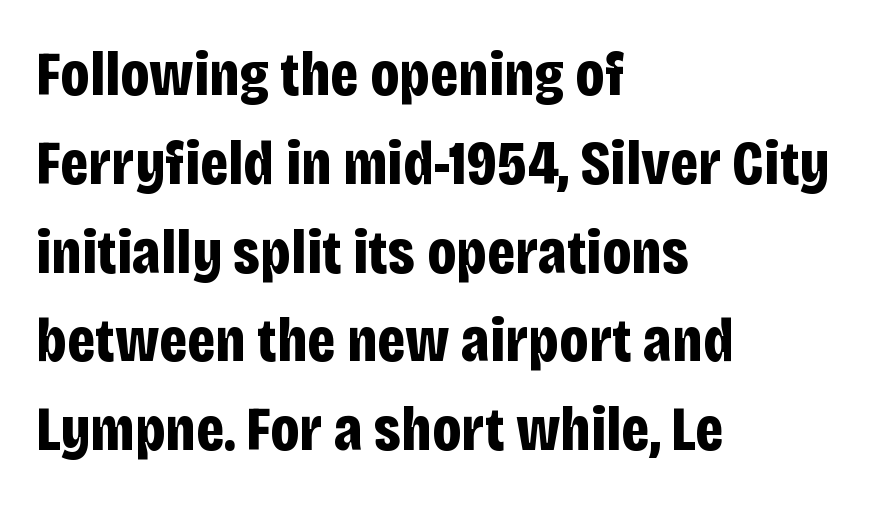
Each row of text sits above clean, open space. A roman cut, with each character standing at attention. Horizontal bands of white between lines are of average thickness. How are the letters spaced? Ordinarily, with no added tracking.
